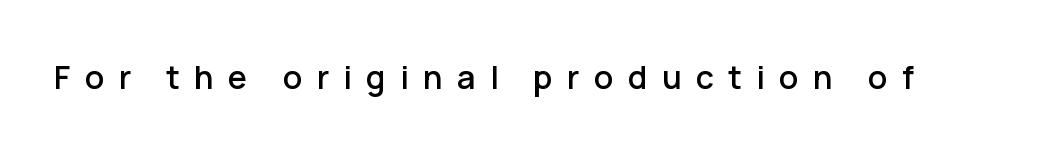
These lines have a slow, spaced-out rhythm from letter to letter. Anything drawn beneath the words? Only blank space. Ascenders rise straight up at ninety degrees. This sample uses a sans-serif face. The rendering uses natural spacing where letterforms have individual widths.
